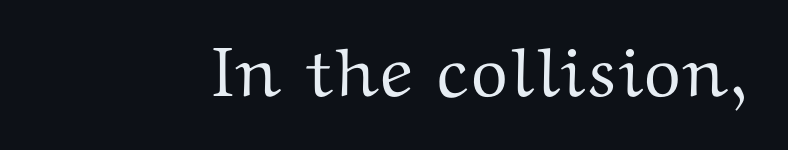
Upright lettering throughout. Underline: absent. Is the letter spacing exaggerated? No — it looks like the ordinary default. A typesetter would call this proportional, since set widths differ per character. Serif or sans? Serif — the stroke terminals have little feet.
